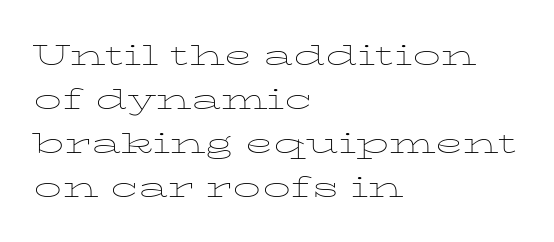
The image shows 28 px thin, wide serif type, upright; set left-aligned, normal line spacing (1.57x), normal letter spacing, not underlined; low stroke contrast and a medium x-height.
